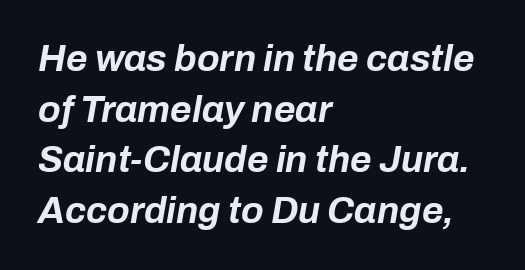
Q: Is the text bold? A: Yes.
Q: Is the text italic (slanted)? A: Yes, it leans right by about 10 degrees.
Q: Is the text underlined? A: No.
Q: How is the paragraph aligned? A: Left-aligned.
Q: Is the spacing between letters normal or unusually wide? A: Normal.
Q: Is the spacing between lines tight, normal or loose? A: Normal.
Q: Width (condensed, normal, or wide)? A: Normal.
Q: Stroke contrast? A: Low.
Q: x-height? A: Medium.
Q: Monospaced? A: No.
